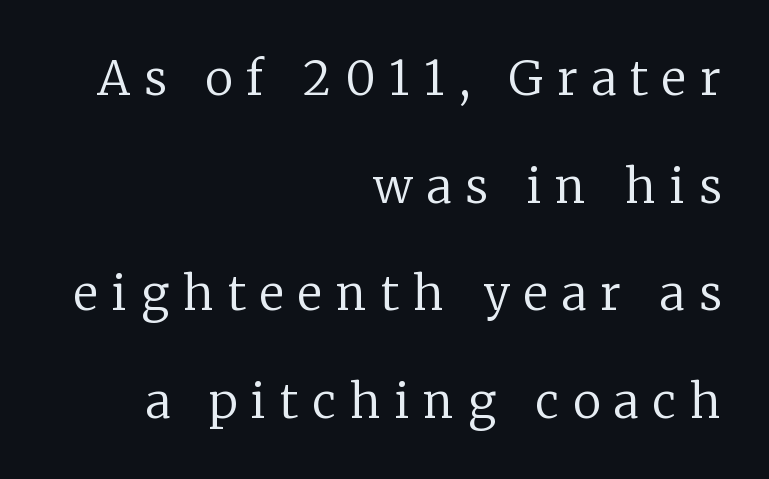
Q: Is the text bold? A: No.
Q: Is the text italic (slanted)? A: No, it is upright.
Q: Is the typeface a serif or a sans-serif typeface? A: Serif.
Q: Is the text underlined? A: No.
Q: How is the paragraph aligned? A: Right-aligned.
Q: Is the spacing between letters normal or unusually wide? A: Unusually wide.
Q: Is the spacing between lines tight, normal or loose? A: Loose.
Q: Width (condensed, normal, or wide)? A: Normal.
Q: Stroke contrast? A: Low.
Q: x-height? A: Medium.
Q: Monospaced? A: No.
